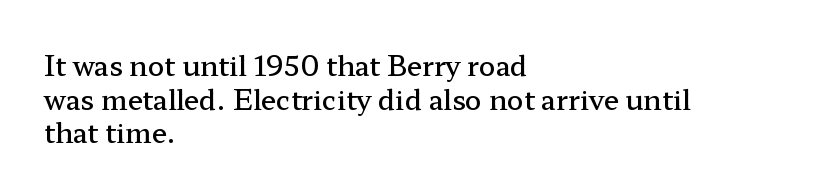
Does the copy run flush right? No — it runs flush left. The passage shown has conventional tracking throughout. Compared with an ordinary text face, these strokes are moderately heavier — a semibold. Unlike italic type, these characters show no tilt at all. No word sits above an underline.
